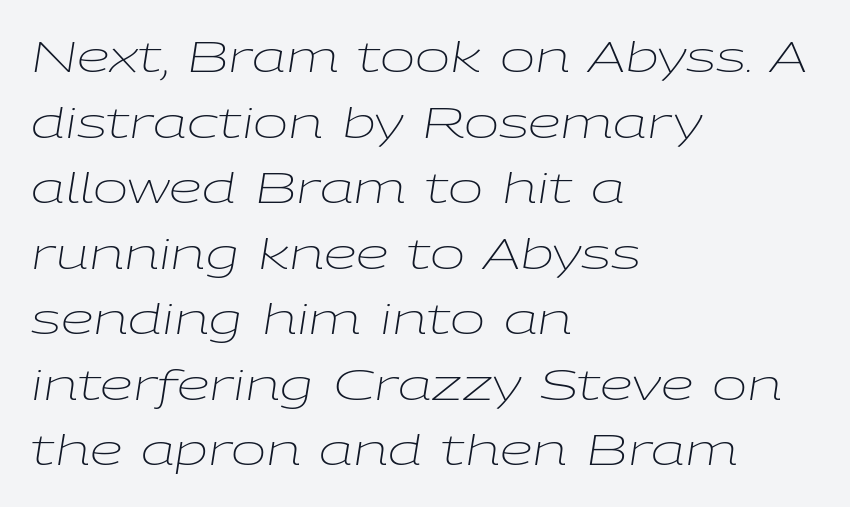
Weight: not bold — regular or lighter. There's an unmistakable incline to the writing here. A normal amount of white space separates one row of letters from the next. The passage is arranged the way most books set body copy — flush left. Do the characters align in a grid? No, the font is proportional.
